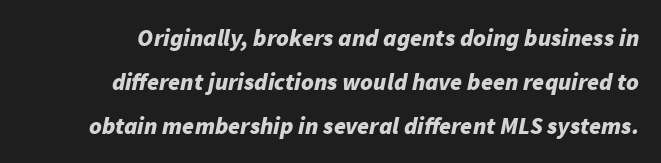
The image shows 24 px bold type, italic (leaning right); set line spacing 1.83x, normal letter spacing, not underlined.
